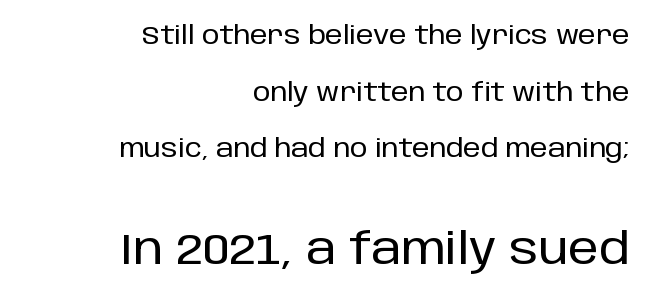
Size hierarchy here favors the trailing block over the leading one. A typesetter would call this leading open, well beyond the default. Underlining? Definitely not there. Notice how the stems are strictly vertical — no italics here. What kind of face is this? One without serifs — a sans. A typesetter would call this proportional, since set widths differ per character.
